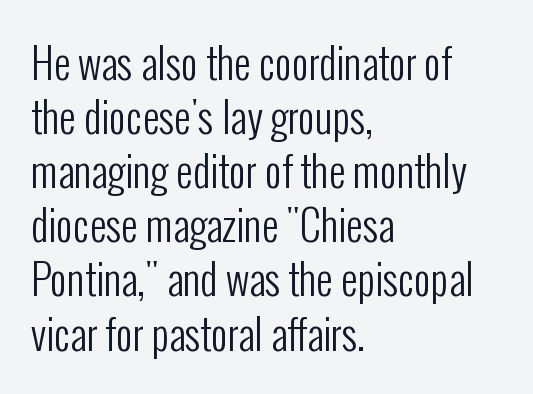
The specimen reads as upright at a glance. Varying glyph widths throughout — classic text-font behaviour. Which margin do the lines hug? The left one — the right edge is uneven. The glyphs are unaccompanied by any horizontal stroke below them. Ink coverage per letter is moderate at most. In terms of letterspacing, this is plain default setting.
